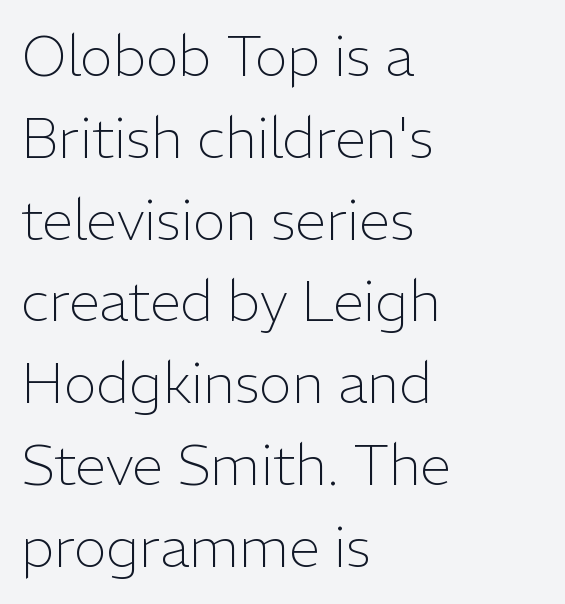
Q: Is the text bold? A: No.
Q: Is the text italic (slanted)? A: No, it is upright.
Q: Is the typeface a serif or a sans-serif typeface? A: Sans-serif.
Q: Is the text underlined? A: No.
Q: How is the paragraph aligned? A: Left-aligned.
Q: Is the spacing between letters normal or unusually wide? A: Normal.
Q: Is the spacing between lines tight, normal or loose? A: Normal.
Q: Width (condensed, normal, or wide)? A: Normal.
Q: Stroke contrast? A: Low.
Q: x-height? A: Medium.
Q: Monospaced? A: No.
